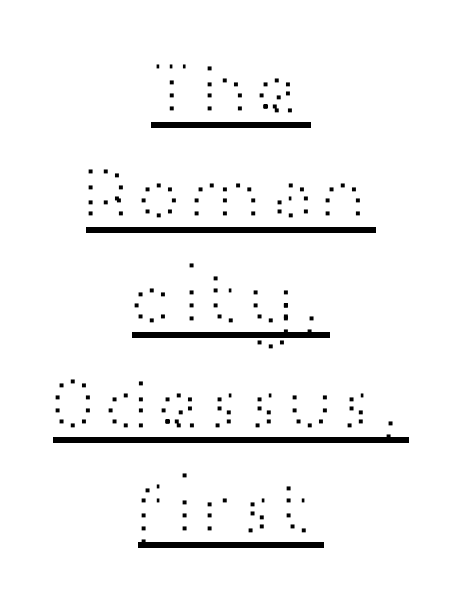
{"serif": "no", "italic": "no", "bold": "no", "weight": "light", "width": "wide", "stroke_contrast": "high", "x_height": "medium", "monospaced": "no", "underline": "yes", "align": "center", "line_spacing": "normal", "line_spacing_ratio": 1.33, "letter_spacing": "normal", "letter_spacing_em": 0.0, "glyph_px": 79}
